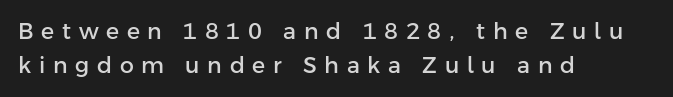
The image shows 22 px text type, upright; set left-aligned, normal line spacing (1.55x), unusually wide letter spacing (+0.35 em), not underlined.
